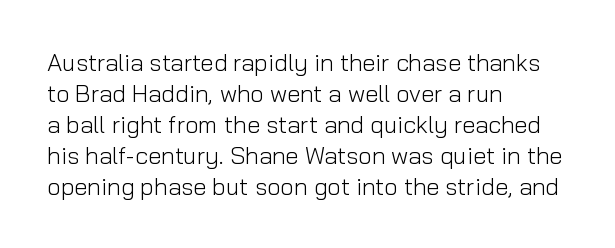
The image shows 24 px text type, upright; set left-aligned, normal line spacing (1.29x), normal letter spacing, not underlined.
